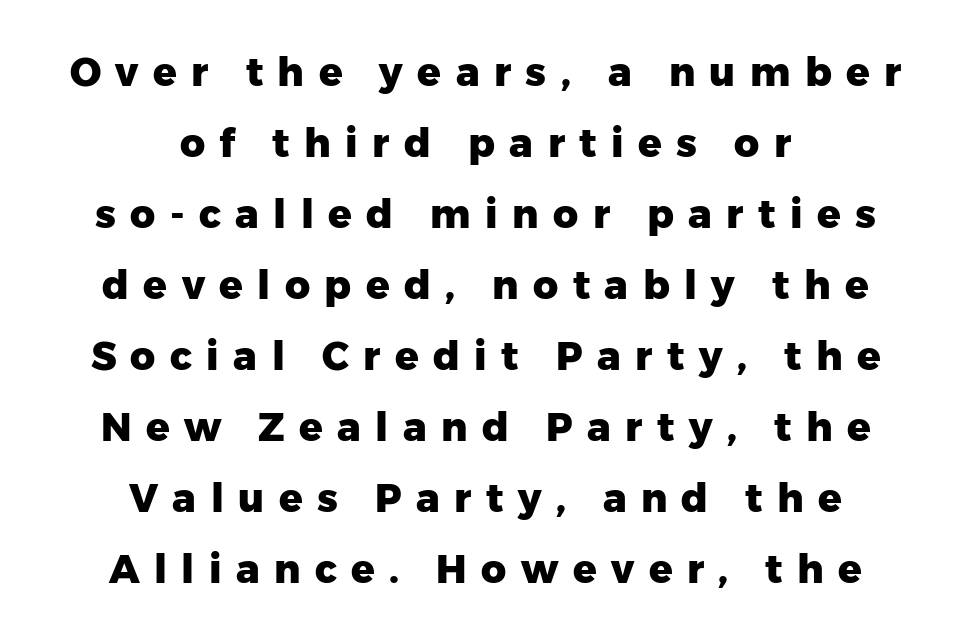
{"serif": "no", "italic": "no", "bold": "yes", "weight": "heavy", "width": "normal", "stroke_contrast": "low", "x_height": "medium", "monospaced": "no", "underline": "no", "align": "center", "line_spacing_ratio": 1.82, "letter_spacing": "wide", "letter_spacing_em": 0.37, "glyph_px": 39}
